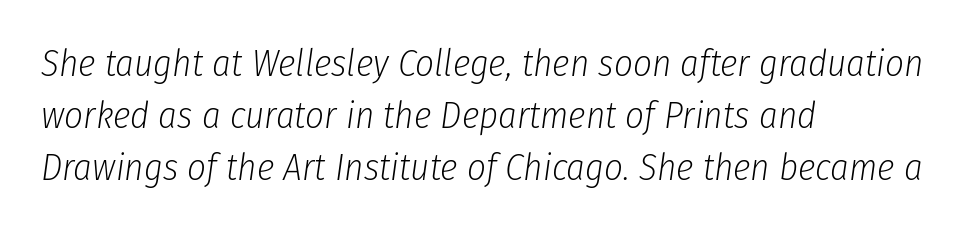
Q: Is the text bold? A: No.
Q: Is the text italic (slanted)? A: Yes, it leans right by about 8 degrees.
Q: Is the text underlined? A: No.
Q: How is the paragraph aligned? A: Left-aligned.
Q: Is the spacing between letters normal or unusually wide? A: Normal.
Q: Is the spacing between lines tight, normal or loose? A: Normal.
Q: Width (condensed, normal, or wide)? A: Condensed.
Q: Stroke contrast? A: Low.
Q: x-height? A: Medium.
Q: Monospaced? A: No.
